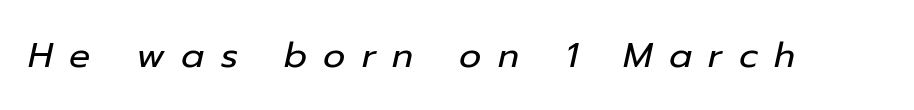
The image shows 35 px regular-weight type, italic (leaning right); set unusually wide letter spacing (+0.47 em), not underlined; low stroke contrast and a medium x-height.
